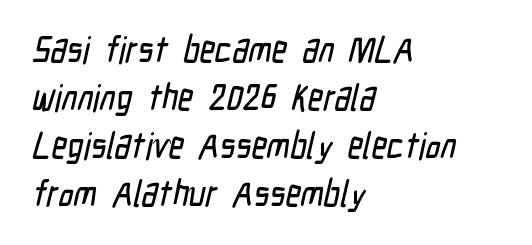
The image shows 37 px condensed sans-serif type; set left-aligned, normal line spacing (1.3x), normal letter spacing, not underlined; low stroke contrast and a medium x-height.
